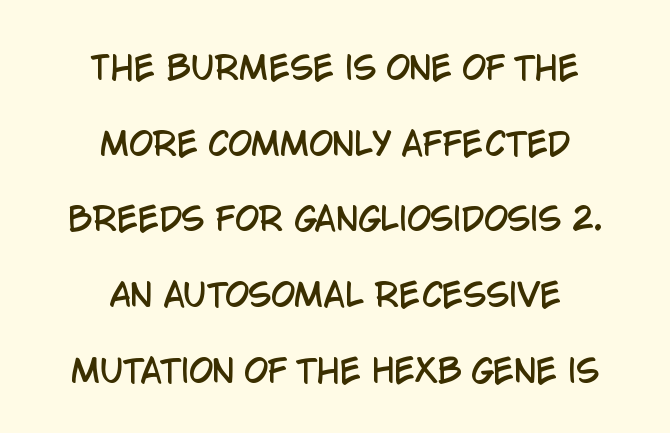
The letters advance in unequal steps, a hallmark of proportional type. The passage is arranged like a title page — every line centered. Type without underlining. The font's upright variant was chosen for this text. Students, note that the glyphs here touch the page at normal intervals. Each letter's strokes conclude bluntly, with no projecting serifs.
